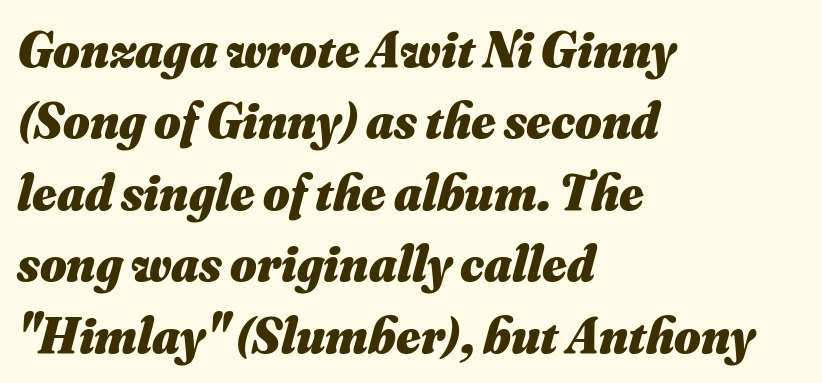
The image shows 51 px heavy type, italic (leaning right); set left-aligned, normal line spacing (1.4x), normal letter spacing, not underlined; medium stroke contrast and a small x-height.
